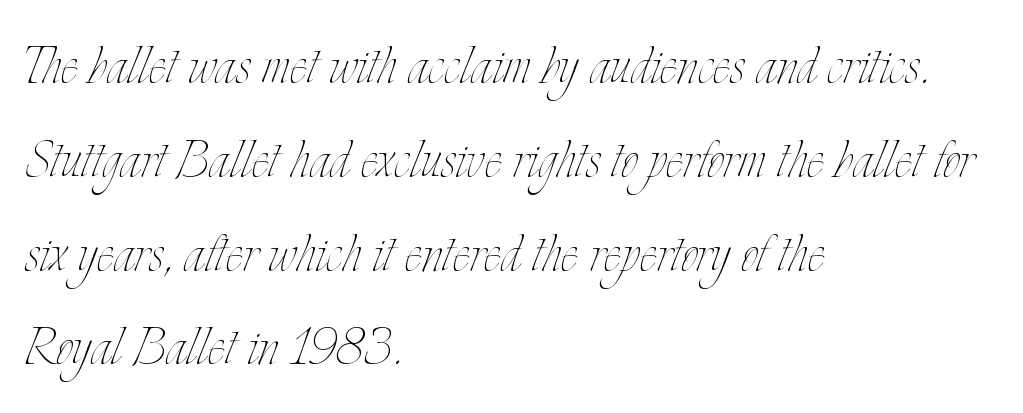
Q: Is the text bold? A: No.
Q: Is the text italic (slanted)? A: Yes.
Q: Is the text underlined? A: No.
Q: How is the paragraph aligned? A: Left-aligned.
Q: Is the spacing between letters normal or unusually wide? A: Normal.
Q: Is the spacing between lines tight, normal or loose? A: Normal.
Q: Width (condensed, normal, or wide)? A: Condensed.
Q: Stroke contrast? A: Low.
Q: x-height? A: Small.
Q: Monospaced? A: No.
